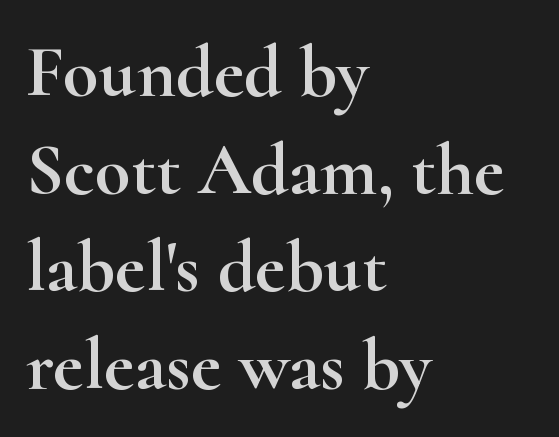
Plain, unruled lines of type. Inter-character spacing is left at the font's built-in metrics. What kind of face is this? One with serifs. Normally led — the rows are evenly, conventionally spaced.
